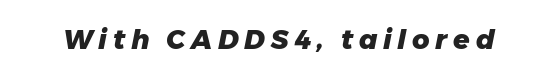
The image shows 27 px bold type, italic (leaning right); set unusually wide letter spacing (+0.21 em), not underlined.
